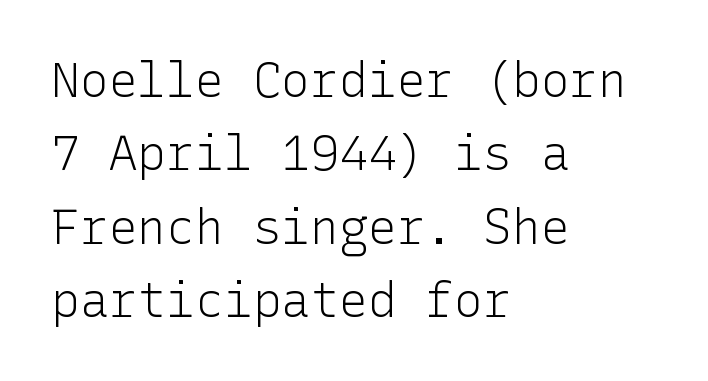
Words appear dense and cohesive because spacing is normal. The letters look calm and open, with moderate or lighter stems. You can tell it's not italic because the verticals are truly vertical. The type family on display is of the sans-serif kind.
